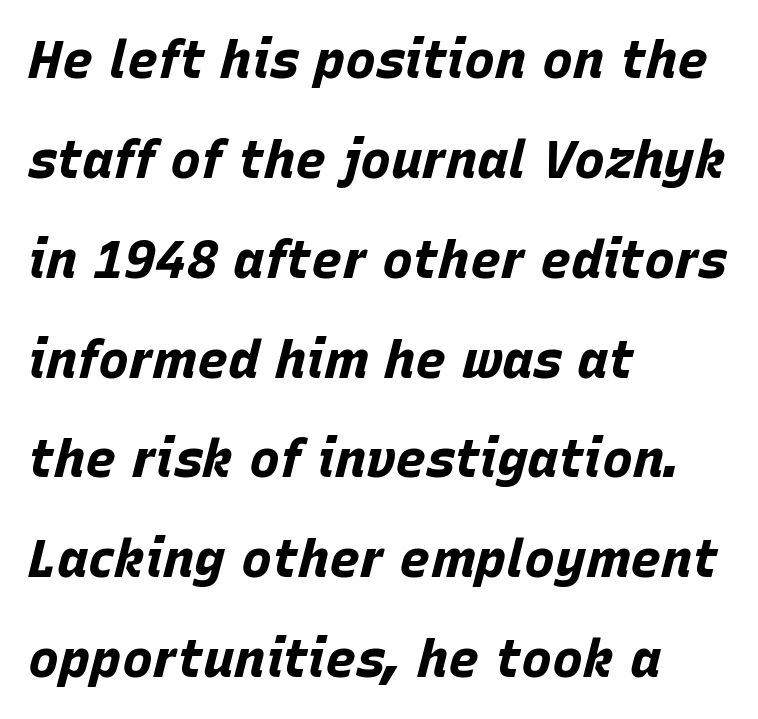
The image shows 52 px bold type, italic (leaning right); set left-aligned, loose line spacing (1.92x), normal letter spacing, not underlined; low stroke contrast and a large x-height.
